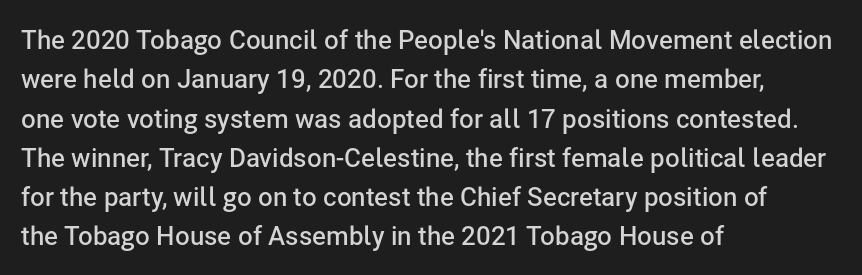
The image shows 26 px text type, upright; set left-aligned, normal line spacing (1.51x), normal letter spacing, not underlined.
